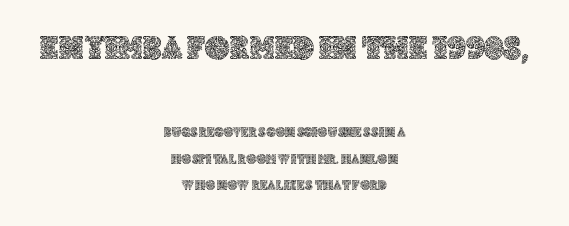
The image shows 34 px text type, upright; set centered, line spacing 1.89x, normal letter spacing, not underlined; the first (top) block is 2.43x larger; a large x-height.
